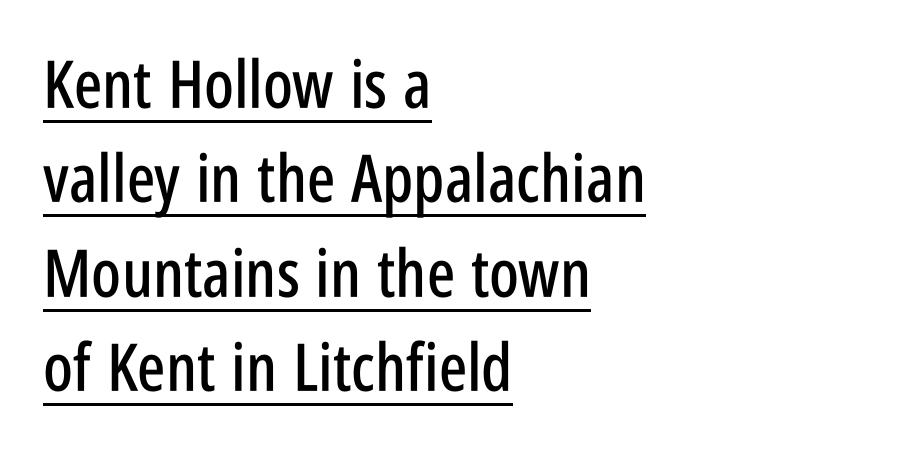
Regular leading. Note the varied advance widths — an 'i' is clearly narrower than an 'm'. To sum up the face: it is a sans, with no serifs. The gaps between neighbouring characters are ordinary and unremarkable. Is the block centered? No — it sits flush against the left margin. What decoration does the sample have? An underline.
